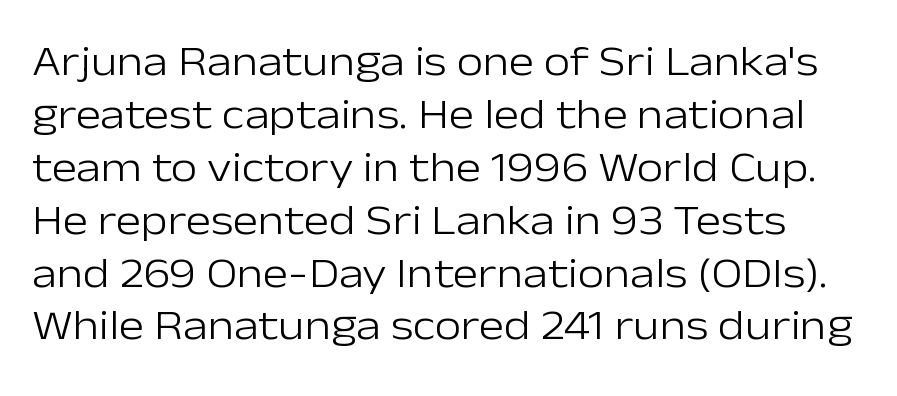
The image shows 43 px light sans-serif type, upright; set line spacing 1.23x, normal letter spacing, not underlined; low stroke contrast and a medium x-height.
